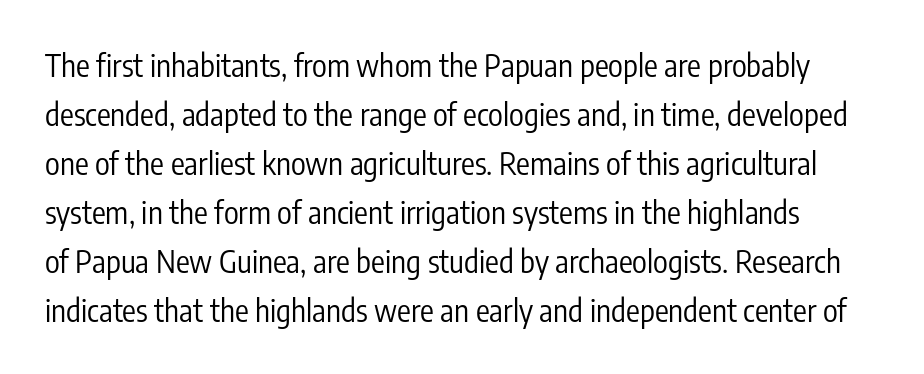
{"serif": "no", "italic": "no", "bold": "no", "weight": "regular", "width": "condensed", "stroke_contrast": "low", "x_height": "medium", "monospaced": "no", "underline": "no", "line_spacing": "normal", "line_spacing_ratio": 1.58, "letter_spacing": "normal", "letter_spacing_em": 0.0, "glyph_px": 31}
